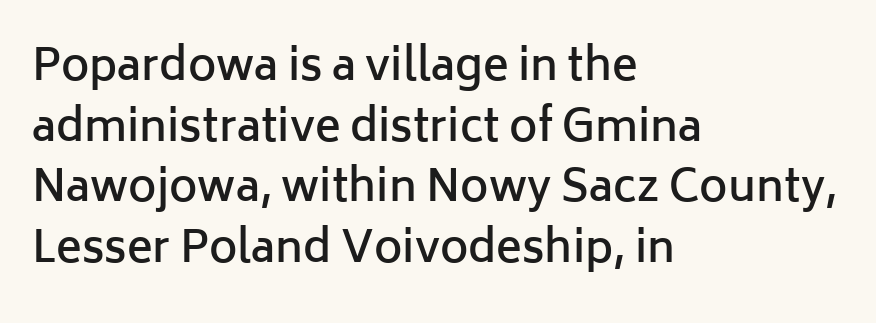
Each row of text sits above clean, open space. The rendering uses a semibold face; strokes are thickened but not to full bold. Nope, no serifs anywhere on these letters. How are the letters spaced? Ordinarily, with no added tracking.
